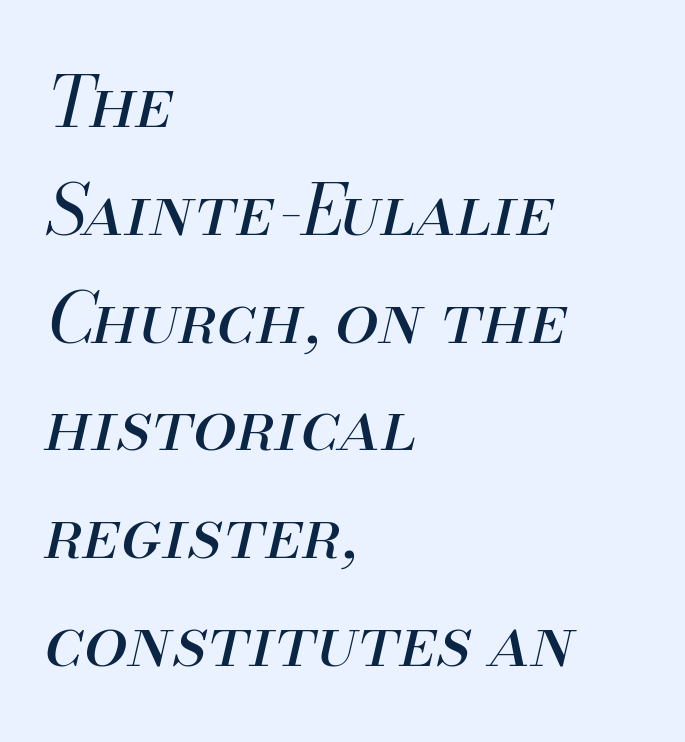
{"italic": "yes", "lean": "right", "slant_degrees": 13, "bold": "no", "weight": "regular", "width": "normal", "stroke_contrast": "medium", "x_height": "small", "monospaced": "no", "underline": "no", "align": "left", "line_spacing": "normal", "line_spacing_ratio": 1.54, "letter_spacing": "normal", "letter_spacing_em": 0.0, "glyph_px": 70}
